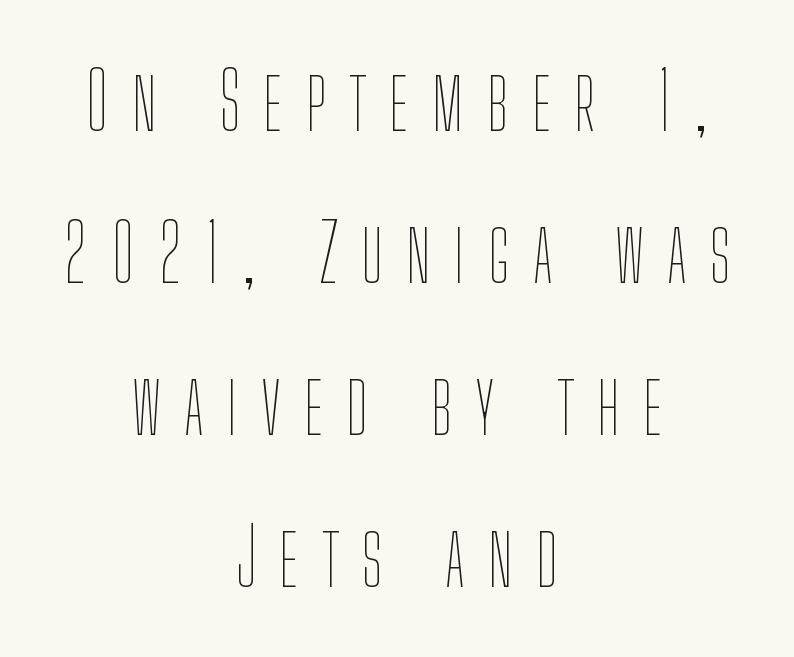
{"italic": "no", "bold": "no", "weight": "thin", "width": "condensed", "stroke_contrast": "low", "x_height": "medium", "monospaced": "no", "underline": "no", "align": "center", "line_spacing": "loose", "line_spacing_ratio": 1.9, "letter_spacing": "wide", "letter_spacing_em": 0.29, "glyph_px": 80}
